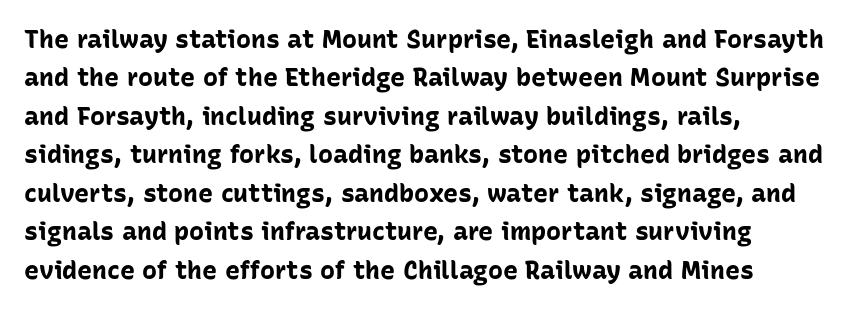
Here the glyphs are tracked normally, forming tight word shapes. Does the weight exceed regular? Yes, all the way to bold. The text block is weighted toward the left margin, trailing off unevenly rightward. Style check: upright. Notice how descenders clear the ascenders below comfortably — that's standard leading. Glance below the letters and you will spot only blank space.
